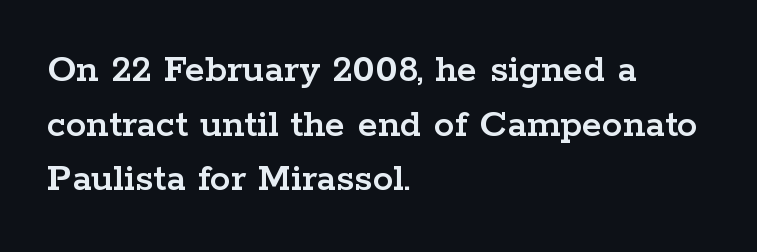
Q: Is the text italic (slanted)? A: No, it is upright.
Q: Is the typeface a serif or a sans-serif typeface? A: Serif.
Q: Is the text underlined? A: No.
Q: How is the paragraph aligned? A: Left-aligned.
Q: Is the spacing between letters normal or unusually wide? A: Normal.
Q: Is the spacing between lines tight, normal or loose? A: Normal.
Q: Width (condensed, normal, or wide)? A: Wide.
Q: Stroke contrast? A: Low.
Q: x-height? A: Medium.
Q: Monospaced? A: No.
